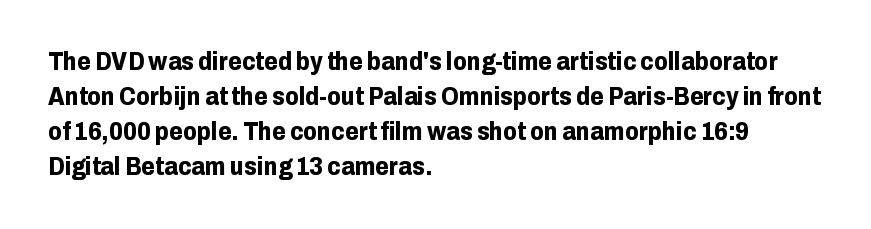
Nope, not italic — everything's standing straight. Regular leading. Teacher's note: observe the even left margin — that is flush-left alignment. The space beneath each line is pristine and unruled. Glyph-to-glyph distance matches everyday printed text.
